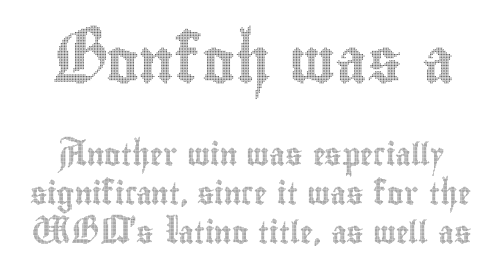
Letters rest on an invisible, unmarked baseline. Do the characters align in a grid? No, the font is proportional. The lettering holds an erect, upright posture throughout. The earlier block is typeset at a bigger size than the later block.
